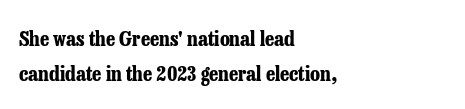
{"italic": "no", "bold": "yes", "underline": "no", "align": "left", "line_spacing": "normal", "line_spacing_ratio": 1.66, "letter_spacing": "normal", "letter_spacing_em": 0.0, "glyph_px": 21}
